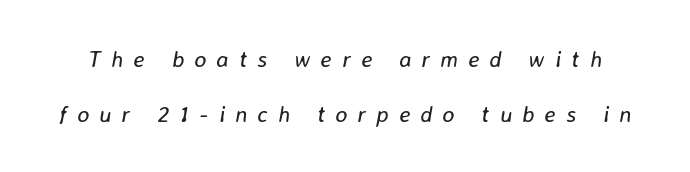
Inter-character spacing is expanded well beyond the font's built-in metrics. Check under the words: just untouched page. Weight class: somewhere from thin through regular. These lines stand farther apart than default settings would place them. Posture: slanted.
